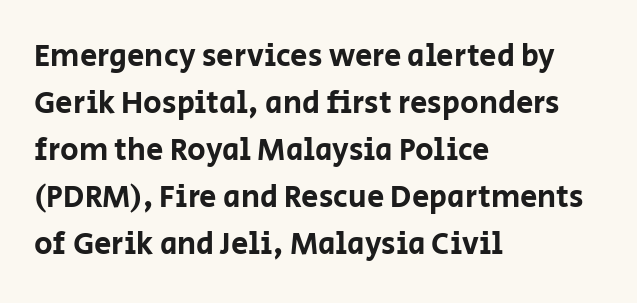
Q: Is the text italic (slanted)? A: No, it is upright.
Q: Is the typeface a serif or a sans-serif typeface? A: Sans-serif.
Q: Is the text underlined? A: No.
Q: How is the paragraph aligned? A: Left-aligned.
Q: Is the spacing between letters normal or unusually wide? A: Normal.
Q: Is the spacing between lines tight, normal or loose? A: Normal.
Q: Width (condensed, normal, or wide)? A: Normal.
Q: Stroke contrast? A: Low.
Q: x-height? A: Large.
Q: Monospaced? A: No.
